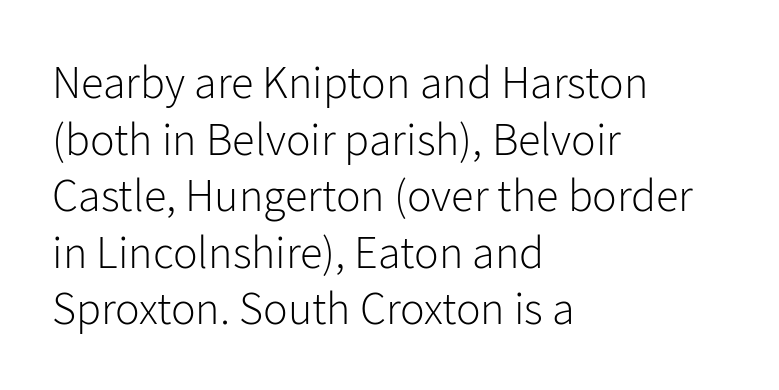
The face looks like a standard text weight, possibly lighter. A typesetter would call this proportional, since set widths differ per character. Italic? Not at all — the glyphs are vertical. Anything drawn beneath the words? Only blank space. Tracking value appears to be zero — textbook default spacing.
